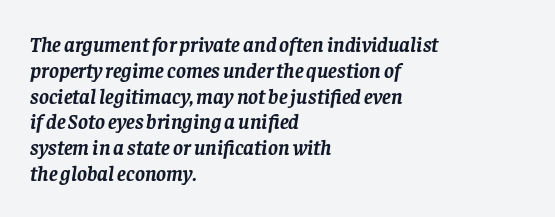
{"italic": "yes", "lean": "right", "slant_degrees": 8, "bold": "yes", "underline": "no", "align": "left", "line_spacing_ratio": 1.23, "letter_spacing": "normal", "letter_spacing_em": 0.0, "glyph_px": 21}
